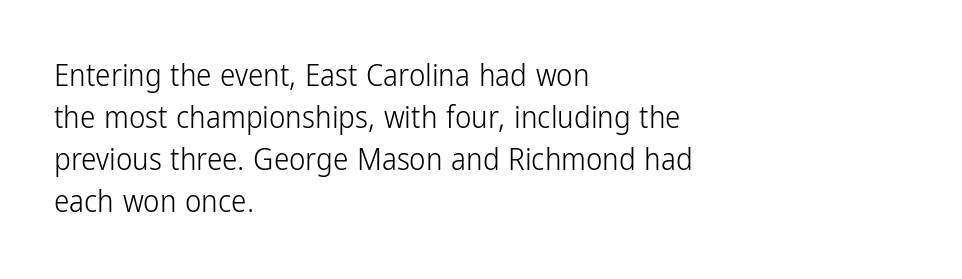
The image shows 31 px light, condensed sans-serif type, upright; set left-aligned, normal line spacing (1.36x), normal letter spacing, not underlined; low stroke contrast and a medium x-height.
